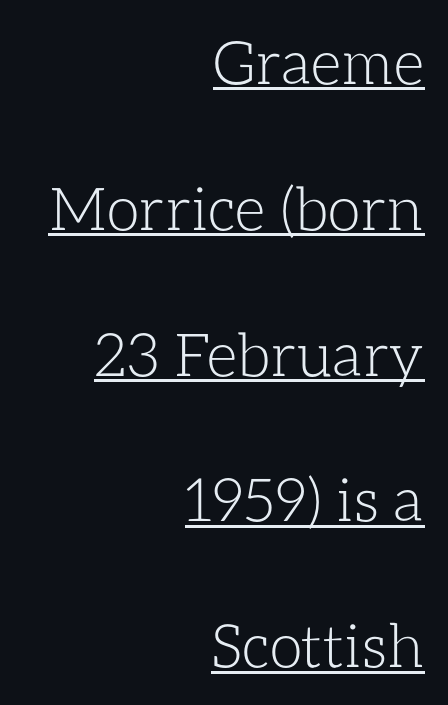
Q: Is the text bold? A: No.
Q: Is the text italic (slanted)? A: No, it is upright.
Q: Is the text underlined? A: Yes.
Q: How is the paragraph aligned? A: Right-aligned.
Q: Is the spacing between letters normal or unusually wide? A: Normal.
Q: Is the spacing between lines tight, normal or loose? A: Loose.
Q: Width (condensed, normal, or wide)? A: Normal.
Q: Stroke contrast? A: Low.
Q: x-height? A: Medium.
Q: Monospaced? A: No.
